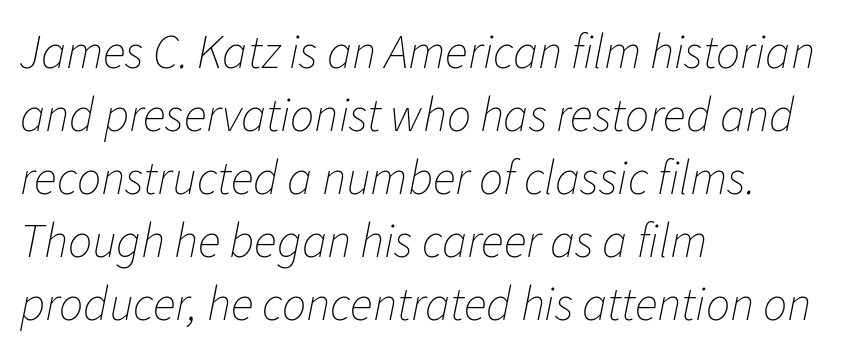
The image shows 48 px thin type, italic (leaning right); set left-aligned, normal line spacing (1.31x), normal letter spacing, not underlined; low stroke contrast and a medium x-height.
